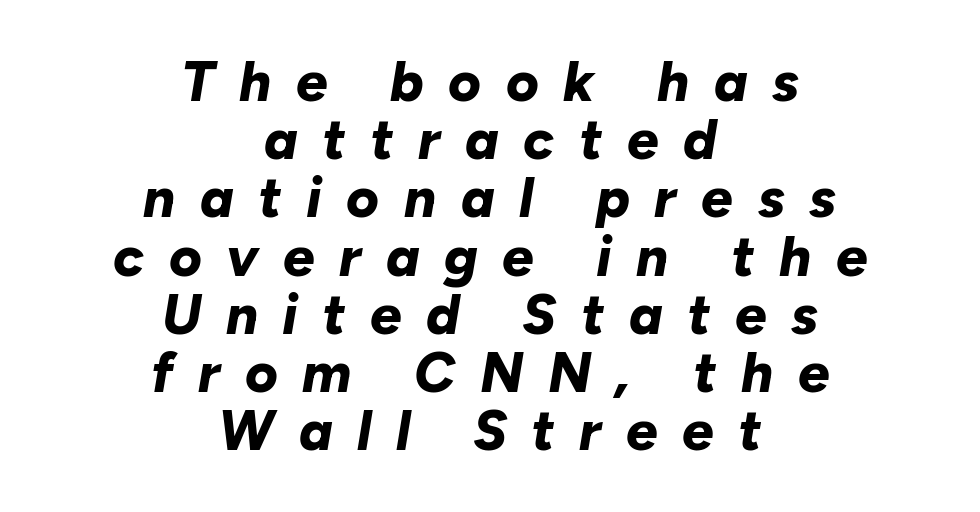
Students, note that the glyphs here are deliberately spaced far apart. Is this a fixed-width face? No — the glyphs have proportional, varying widths. The rendering uses a small line-height, squeezing the rows. Notice how the passage keeps no hard edge, just a central spine. Strong, thick strokes mark this as bold type.
